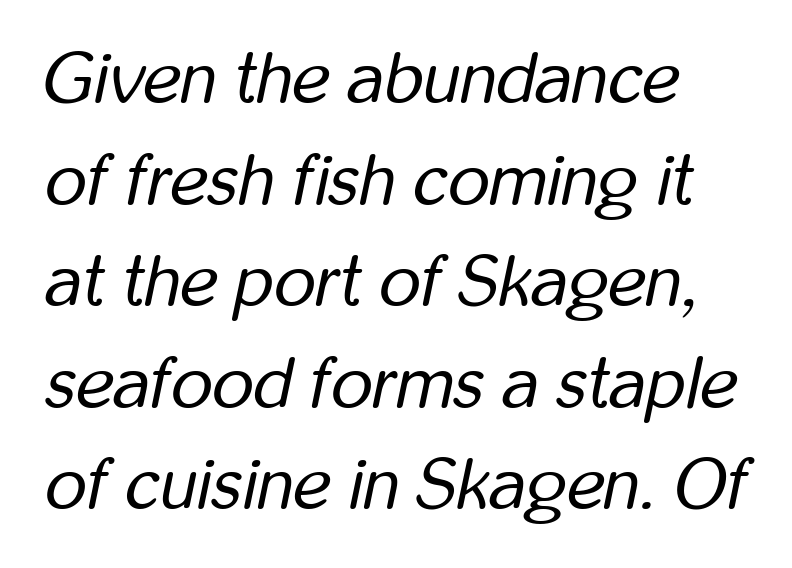
Q: Is the text bold? A: No.
Q: Is the text italic (slanted)? A: Yes, it leans right by about 12 degrees.
Q: Is the text underlined? A: No.
Q: How is the paragraph aligned? A: Left-aligned.
Q: Is the spacing between letters normal or unusually wide? A: Normal.
Q: Is the spacing between lines tight, normal or loose? A: Normal.
Q: Width (condensed, normal, or wide)? A: Condensed.
Q: Stroke contrast? A: Low.
Q: x-height? A: Medium.
Q: Monospaced? A: No.
